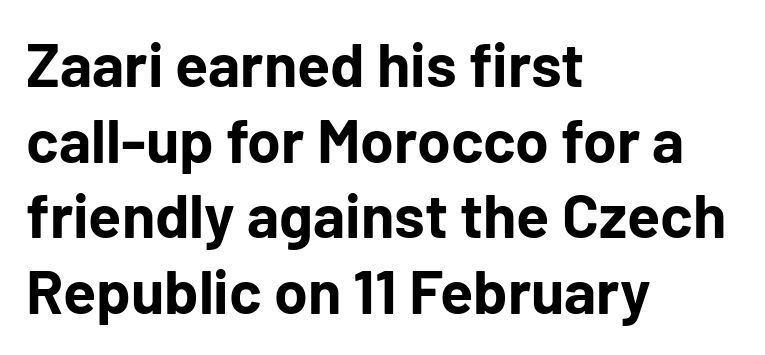
{"serif": "no", "italic": "no", "bold": "yes", "weight": "bold", "width": "normal", "stroke_contrast": "low", "x_height": "medium", "monospaced": "no", "underline": "no", "align": "left", "line_spacing_ratio": 1.24, "letter_spacing": "normal", "letter_spacing_em": 0.0, "glyph_px": 61}
